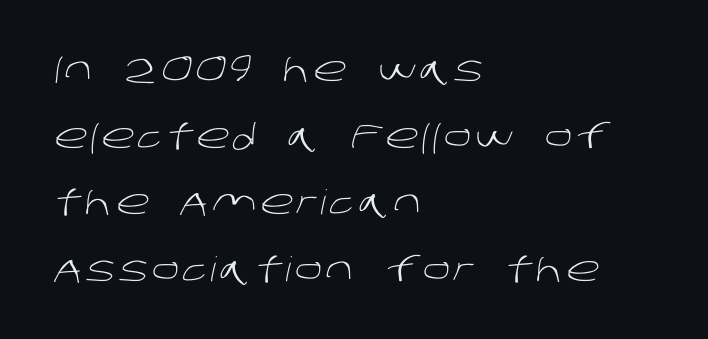
{"serif": "no", "bold": "no", "weight": "light", "width": "normal", "stroke_contrast": "low", "x_height": "large", "monospaced": "no", "underline": "no", "align": "left", "line_spacing": "loose", "line_spacing_ratio": 1.96, "glyph_px": 34}
